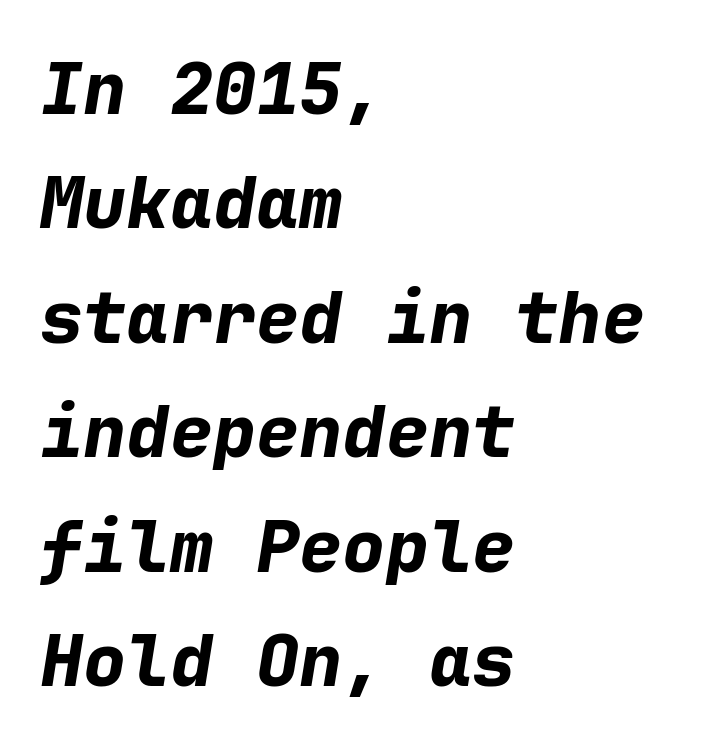
{"italic": "yes", "lean": "right", "slant_degrees": 9, "bold": "yes", "weight": "bold", "width": "normal", "stroke_contrast": "low", "x_height": "medium", "monospaced": "yes", "underline": "no", "align": "left", "line_spacing": "normal", "line_spacing_ratio": 1.59, "letter_spacing": "normal", "letter_spacing_em": 0.0, "glyph_px": 72}
